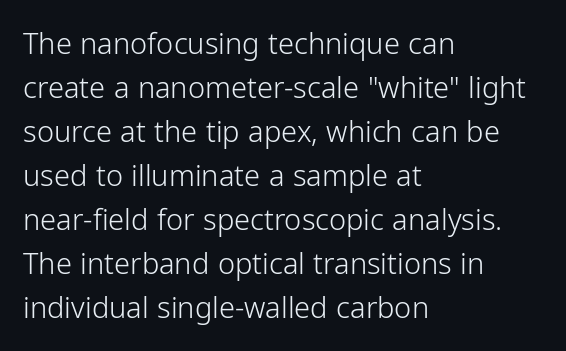
Q: Is the text bold? A: No.
Q: Is the text italic (slanted)? A: No, it is upright.
Q: Is the typeface a serif or a sans-serif typeface? A: Sans-serif.
Q: Is the text underlined? A: No.
Q: How is the paragraph aligned? A: Left-aligned.
Q: Is the spacing between letters normal or unusually wide? A: Normal.
Q: Is the spacing between lines tight, normal or loose? A: Normal.
Q: Width (condensed, normal, or wide)? A: Normal.
Q: Stroke contrast? A: Low.
Q: x-height? A: Medium.
Q: Monospaced? A: No.
